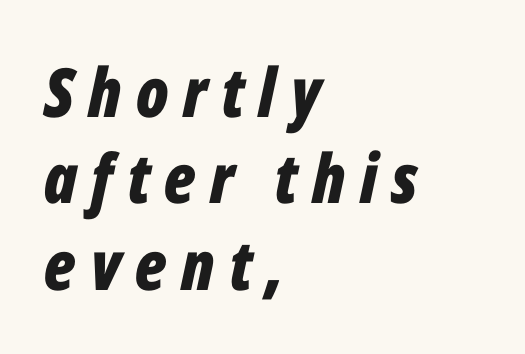
Q: Is the text bold? A: Yes.
Q: Is the text italic (slanted)? A: Yes, it leans right by about 12 degrees.
Q: Is the text underlined? A: No.
Q: How is the paragraph aligned? A: Left-aligned.
Q: Is the spacing between letters normal or unusually wide? A: Unusually wide.
Q: Is the spacing between lines tight, normal or loose? A: Normal.
Q: Width (condensed, normal, or wide)? A: Condensed.
Q: Stroke contrast? A: Low.
Q: x-height? A: Medium.
Q: Monospaced? A: No.
